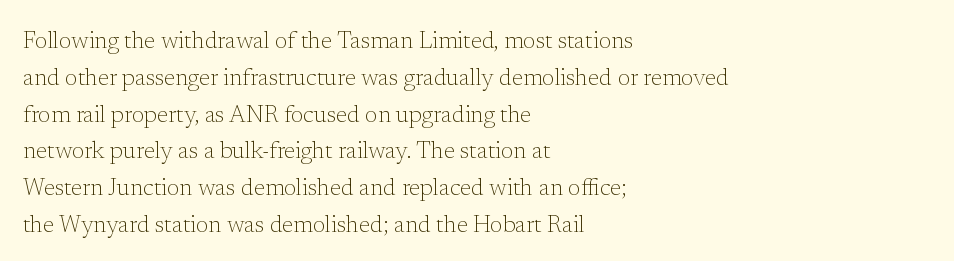
Q: Is the text bold? A: No.
Q: Is the text italic (slanted)? A: No, it is upright.
Q: Is the text underlined? A: No.
Q: How is the paragraph aligned? A: Left-aligned.
Q: Is the spacing between letters normal or unusually wide? A: Normal.
Q: Is the spacing between lines tight, normal or loose? A: Normal.
